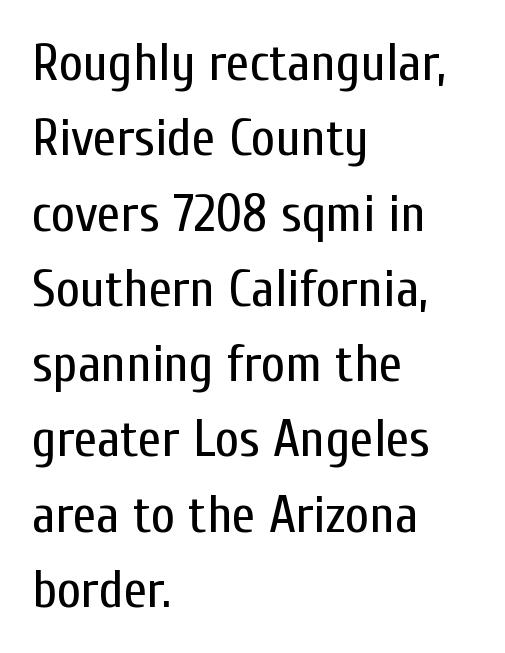
Q: Is the text bold? A: No.
Q: Is the text italic (slanted)? A: No, it is upright.
Q: Is the typeface a serif or a sans-serif typeface? A: Sans-serif.
Q: Is the text underlined? A: No.
Q: How is the paragraph aligned? A: Left-aligned.
Q: Is the spacing between letters normal or unusually wide? A: Normal.
Q: Is the spacing between lines tight, normal or loose? A: Normal.
Q: Width (condensed, normal, or wide)? A: Condensed.
Q: Stroke contrast? A: Low.
Q: x-height? A: Medium.
Q: Monospaced? A: No.
